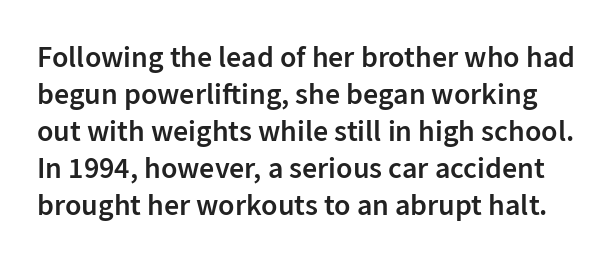
The image shows 30 px semibold sans-serif type, upright; set line spacing 1.23x, normal letter spacing, not underlined; low stroke contrast and a medium x-height.
